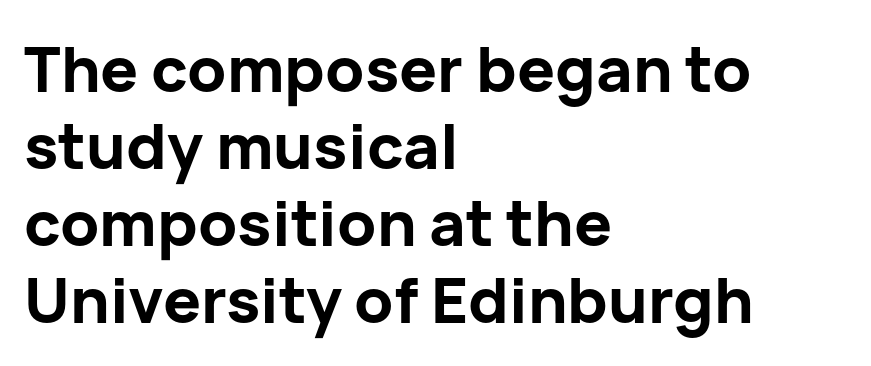
Q: Is the text bold? A: Yes.
Q: Is the text italic (slanted)? A: No, it is upright.
Q: Is the typeface a serif or a sans-serif typeface? A: Sans-serif.
Q: Is the text underlined? A: No.
Q: How is the paragraph aligned? A: Left-aligned.
Q: Is the spacing between letters normal or unusually wide? A: Normal.
Q: Width (condensed, normal, or wide)? A: Normal.
Q: Stroke contrast? A: Low.
Q: x-height? A: Medium.
Q: Monospaced? A: No.
